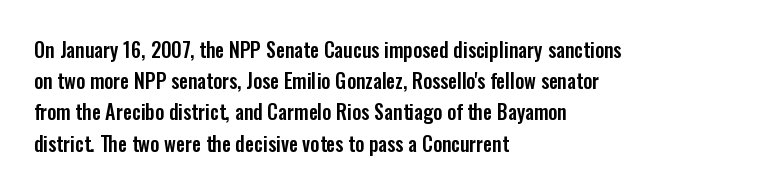
You could call the tracking neutral — neither tight nor loose. No italicization has been applied; the sample stays upright. Just letters on the line, the space beneath them empty. Compared with typical paragraphs, the rows here are spaced about the same.
